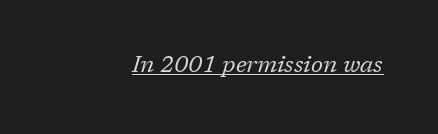
{"italic": "yes", "lean": "right", "slant_degrees": 17, "bold": "no", "underline": "yes", "letter_spacing": "normal", "letter_spacing_em": 0.0, "glyph_px": 23}
